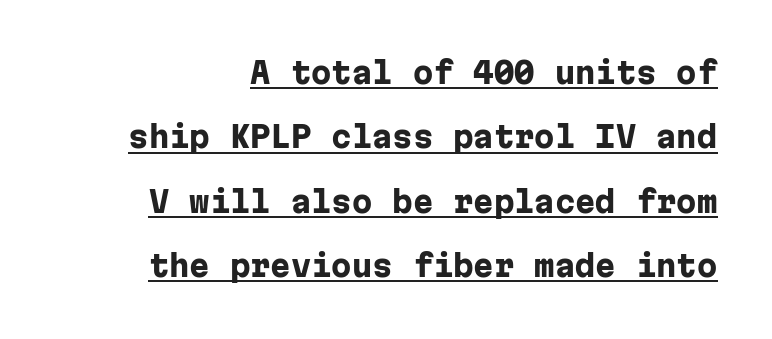
{"serif": "no", "italic": "no", "bold": "yes", "weight": "heavy", "width": "normal", "stroke_contrast": "low", "x_height": "medium", "monospaced": "yes", "underline": "yes", "line_spacing": "loose", "line_spacing_ratio": 2.22, "letter_spacing": "normal", "letter_spacing_em": 0.0, "glyph_px": 29}
